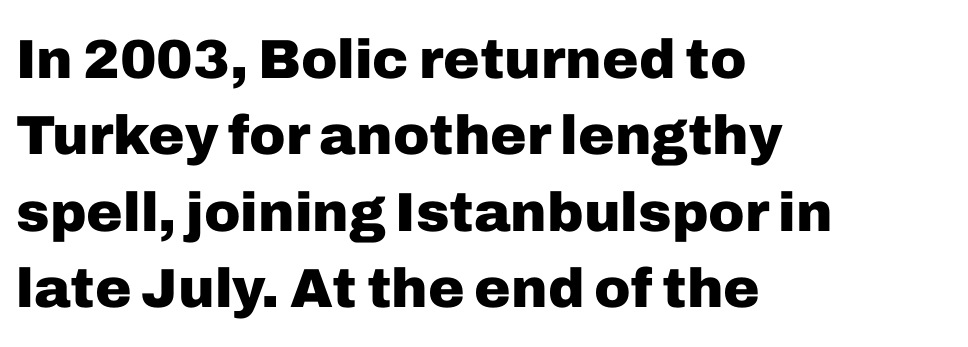
{"serif": "no", "italic": "no", "bold": "yes", "weight": "heavy", "width": "normal", "stroke_contrast": "low", "x_height": "medium", "monospaced": "no", "underline": "no", "align": "left", "line_spacing": "normal", "line_spacing_ratio": 1.39, "letter_spacing": "normal", "letter_spacing_em": 0.0, "glyph_px": 55}
